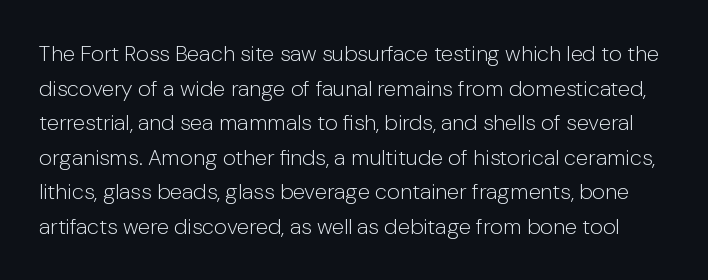
Q: Is the text bold? A: No.
Q: Is the text italic (slanted)? A: No, it is upright.
Q: Is the text underlined? A: No.
Q: Is the spacing between letters normal or unusually wide? A: Normal.
Q: Is the spacing between lines tight, normal or loose? A: Normal.
